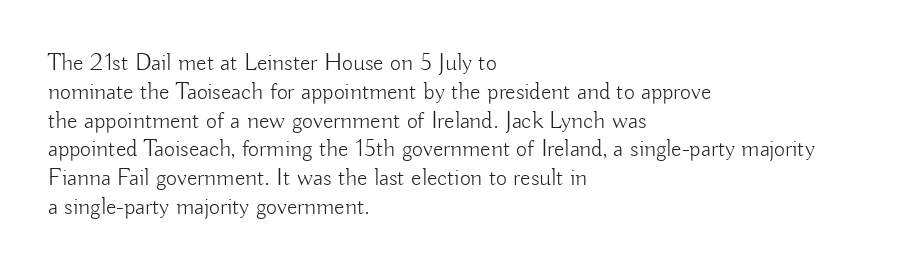
Horizontal alignment here is leftward, the default for most running prose. Is the stroke heavy? The answer is a plain regular-or-lighter. Posture: upright roman. The baseline area is clear. Between one letter and the next there's only the usual sliver of space.
